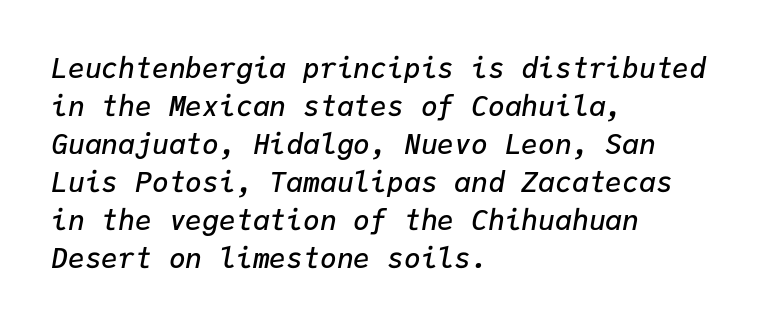
{"italic": "yes", "lean": "right", "slant_degrees": 9, "bold": "semi", "weight": "semibold", "width": "normal", "stroke_contrast": "low", "x_height": "medium", "monospaced": "yes", "underline": "no", "align": "left", "line_spacing": "normal", "line_spacing_ratio": 1.36, "letter_spacing": "normal", "letter_spacing_em": 0.0, "glyph_px": 28}
